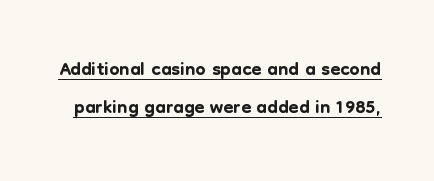
Q: Is the text italic (slanted)? A: No, it is upright.
Q: Is the typeface a serif or a sans-serif typeface? A: Sans-serif.
Q: Is the text underlined? A: Yes.
Q: Is the spacing between letters normal or unusually wide? A: Normal.
Q: Is the spacing between lines tight, normal or loose? A: Normal.
Q: Width (condensed, normal, or wide)? A: Normal.
Q: Stroke contrast? A: Low.
Q: x-height? A: Medium.
Q: Monospaced? A: No.
